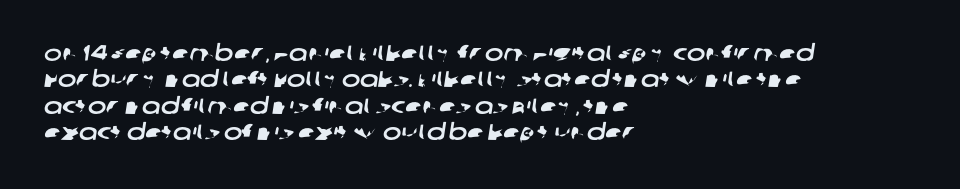
Type without underlining. Students, note that the glyphs here touch the page at normal intervals. Caption: multi-line text, flush left, ragged right.
